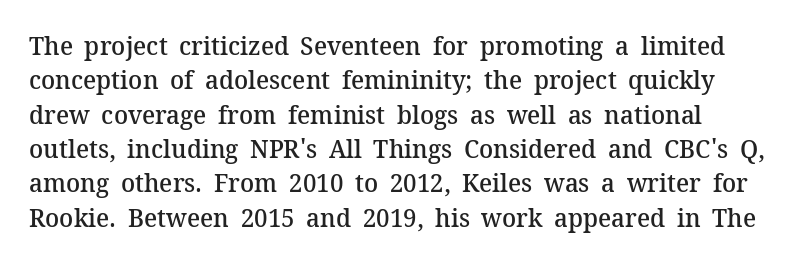
The image shows 26 px text type, upright; set left-aligned, normal line spacing (1.32x), normal letter spacing, not underlined.
